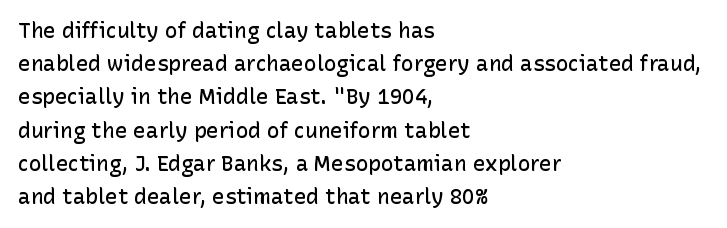
A typesetter would call this zero additional tracking. The foot of each line stays bare and open. Whoever set this chose a conventional vertical rhythm. Short and long lines alike share a common starting point at left. Stems and bowls a touch heavier than normal — semibold. The lettering stays uniformly vertical, giving the passage a roman look.
